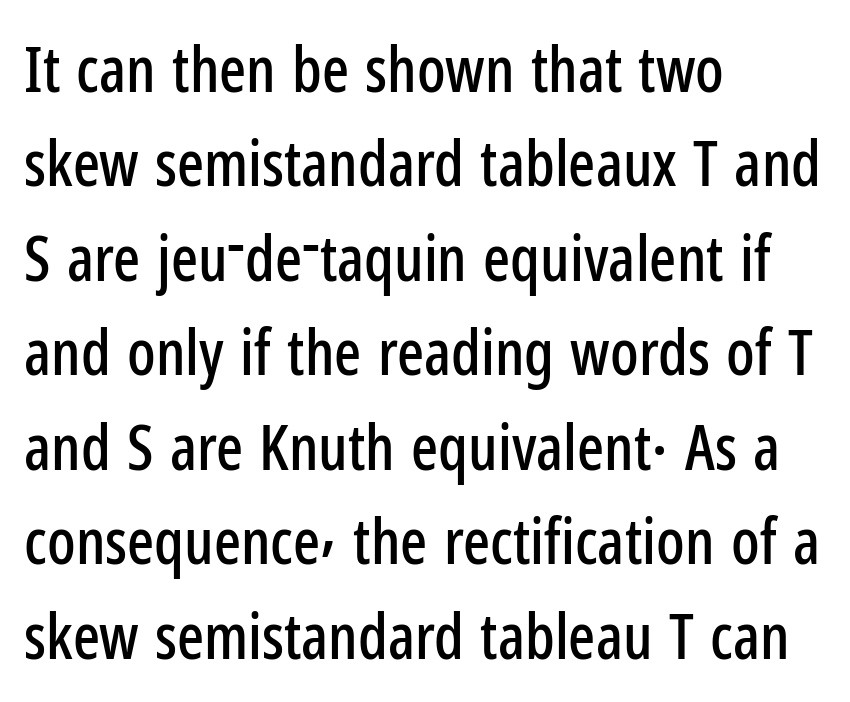
Observe the ordinary spacing: letters are neighbours, not strangers. Check under the words: just untouched page. The ragged edge is on the right, which tells us the setting is flush left. The specimen reads as upright at a glance.
